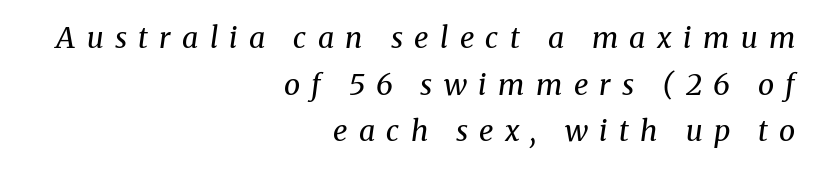
One glance says typical: line gaps are just what's usual. The tracking jumps out immediately: characters are airy and widely separated. The rendering anchors every line to the right-hand side. The lettering tilts uniformly, giving the passage an italic look. Glance below the letters and you will spot only blank space.
